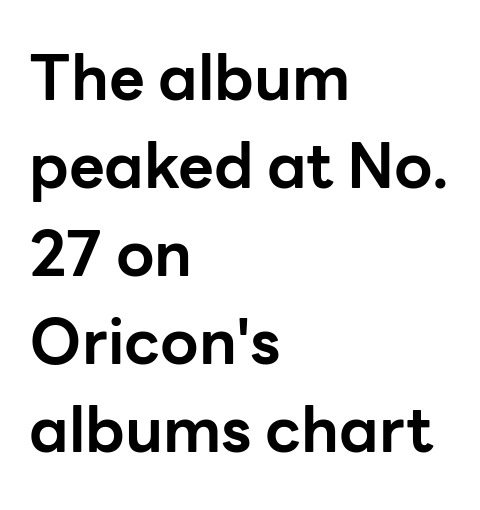
Every character sits straight up, as roman type does. Character widths vary here, with narrow letters taking less room than wide ones. Glyph-to-glyph distance matches everyday printed text. A typesetter would call this leading conventional body-copy spacing. Any mark beneath the type? The region is blank. These words are printed bold, with thick strokes throughout.
